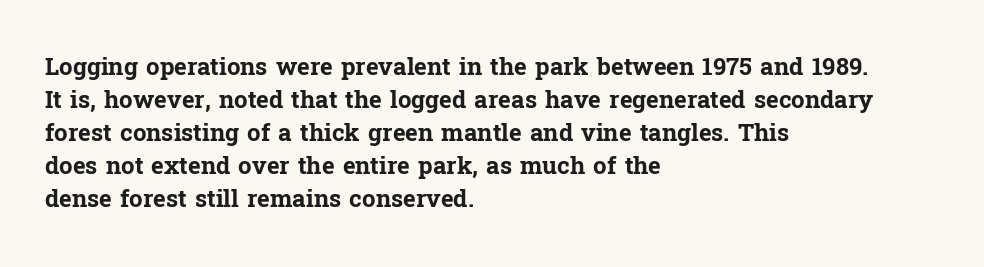
The image shows 24 px bold type, upright; set left-aligned, normal line spacing (1.37x), normal letter spacing, not underlined.
